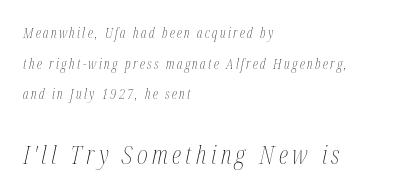
Q: Is the text bold? A: No.
Q: Is the text italic (slanted)? A: Yes, it leans right by about 12 degrees.
Q: Is the text underlined? A: No.
Q: How is the paragraph aligned? A: Left-aligned.
Q: Is the spacing between lines tight, normal or loose? A: Loose.
Q: Which block of text is set in a larger size, the first (top) or the second (bottom)? A: The second (bottom) one.
